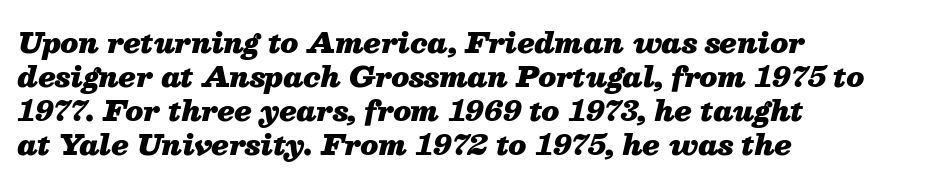
{"italic": "yes", "lean": "right", "slant_degrees": 13, "bold": "yes", "weight": "heavy", "width": "normal", "stroke_contrast": "medium", "x_height": "medium", "monospaced": "no", "underline": "no", "align": "left", "line_spacing_ratio": 1.22, "letter_spacing": "normal", "letter_spacing_em": 0.0, "glyph_px": 28}
